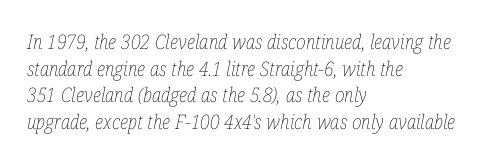
Q: Is the text bold? A: No.
Q: Is the text italic (slanted)? A: Yes, it leans right by about 12 degrees.
Q: Is the text underlined? A: No.
Q: How is the paragraph aligned? A: Left-aligned.
Q: Is the spacing between letters normal or unusually wide? A: Normal.
Q: Is the spacing between lines tight, normal or loose? A: Normal.
